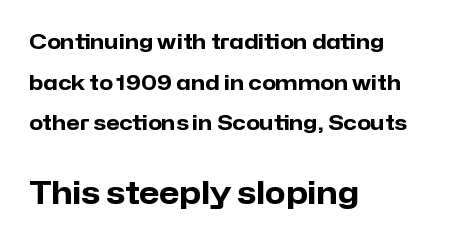
Does the type have serifs? No, each stem ends abruptly. No word sits above an underline. Students, observe: this is what heavily led, spacious text looks like. Glyph-to-glyph distance matches everyday printed text.
